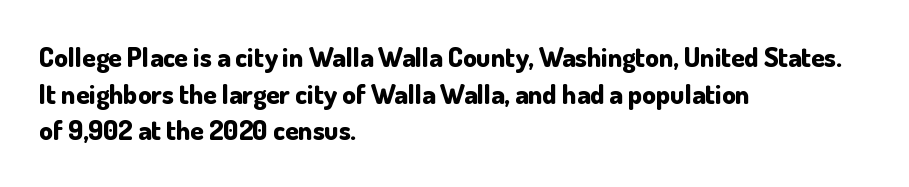
The image shows 27 px bold type, upright; set left-aligned, normal line spacing (1.36x), normal letter spacing, not underlined.
